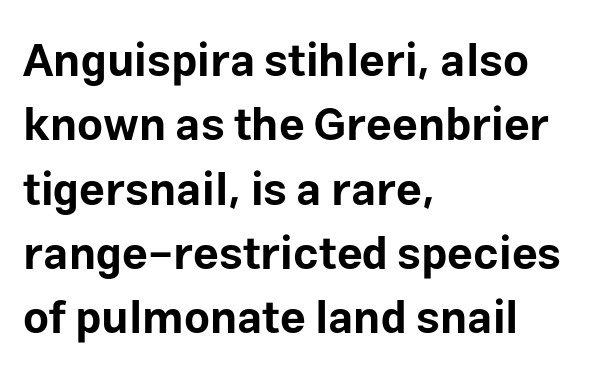
The area under the type is left untouched. What's the leading like? Ordinary, nothing unusual. This is the regular roman posture of the typeface. This sample uses a sans-serif face. Line beginnings align vertically; line endings do not. The face used here is proportionally spaced, like ordinary book or web type.
